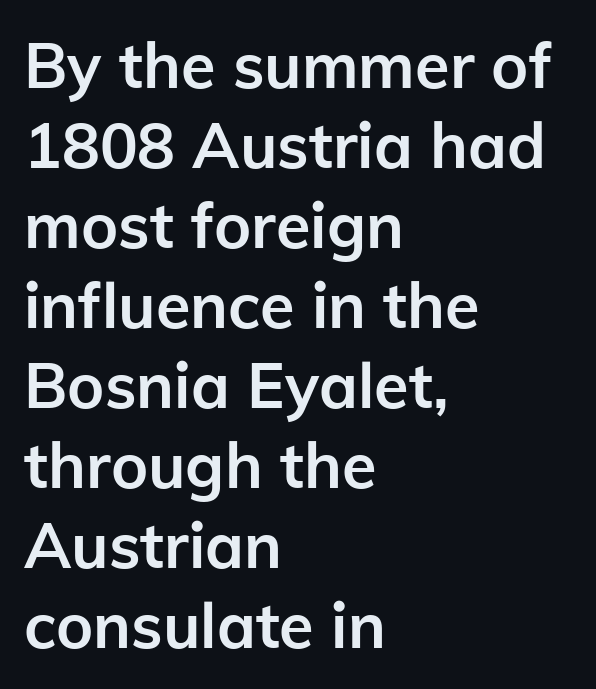
Decoration check: the copy has no underline. Rows of type keep a routine distance in the vertical direction. Emphasis by weight is at full strength: bold. Varying glyph widths throughout — classic text-font behaviour.
